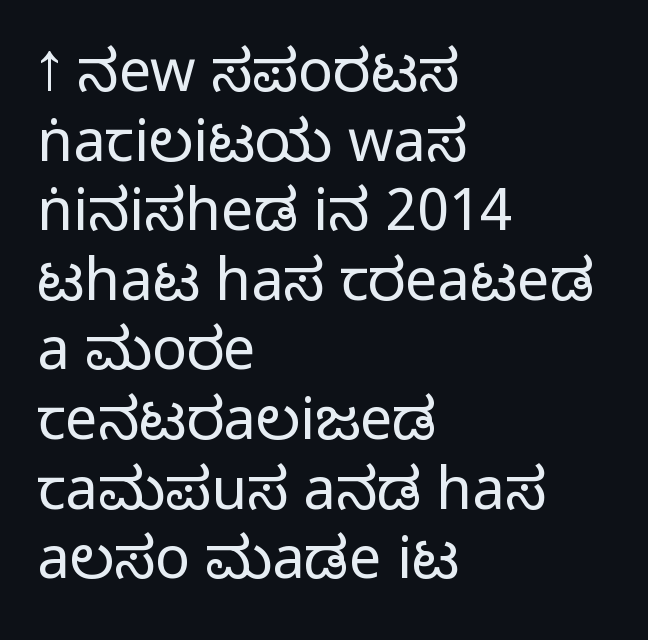
{"serif": "no", "italic": "no", "bold": "no", "weight": "regular", "width": "condensed", "stroke_contrast": "low", "x_height": "large", "monospaced": "no", "underline": "no", "align": "left", "line_spacing_ratio": 1.2, "letter_spacing": "normal", "letter_spacing_em": 0.0, "glyph_px": 58}
